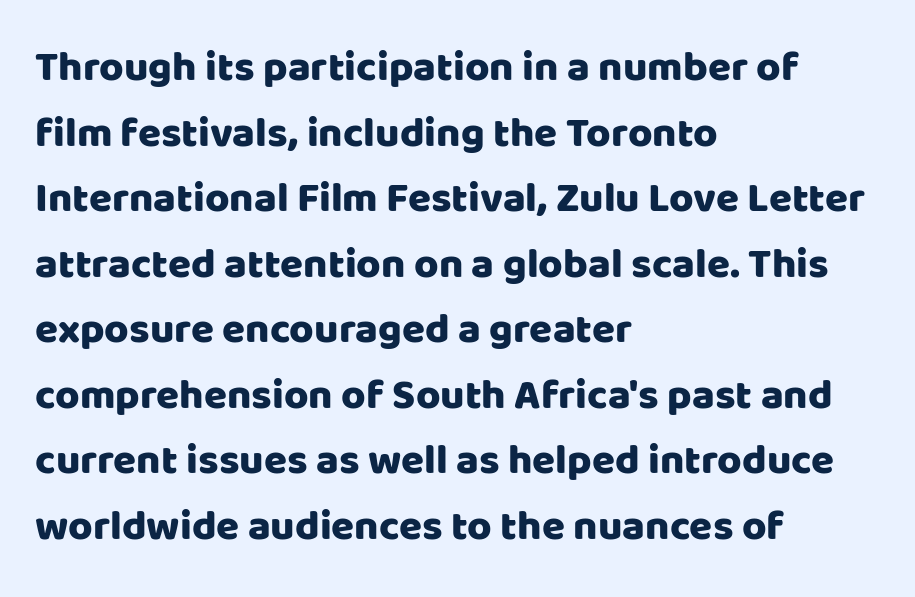
Q: Is the text italic (slanted)? A: No, it is upright.
Q: Is the typeface a serif or a sans-serif typeface? A: Sans-serif.
Q: Is the text underlined? A: No.
Q: How is the paragraph aligned? A: Left-aligned.
Q: Is the spacing between letters normal or unusually wide? A: Normal.
Q: Is the spacing between lines tight, normal or loose? A: Normal.
Q: Width (condensed, normal, or wide)? A: Normal.
Q: Stroke contrast? A: Low.
Q: x-height? A: Large.
Q: Monospaced? A: No.
